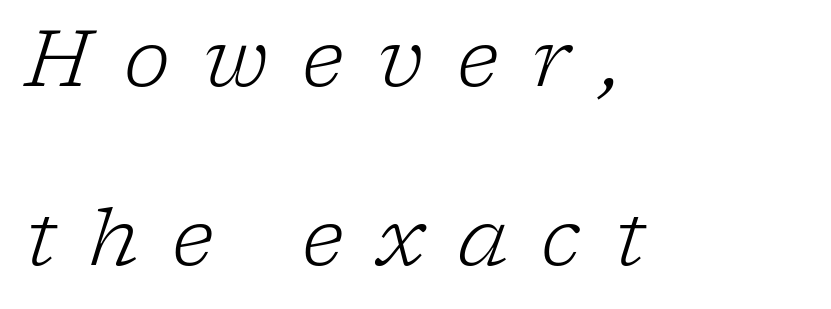
The face used here has a pronounced slope to its letters. Each letter keeps its own natural width here, so spacing adapts to shape. How are the letters spaced? Widely, with obvious added tracking. Is the stroke heavy? The answer is a plain regular-or-lighter.
